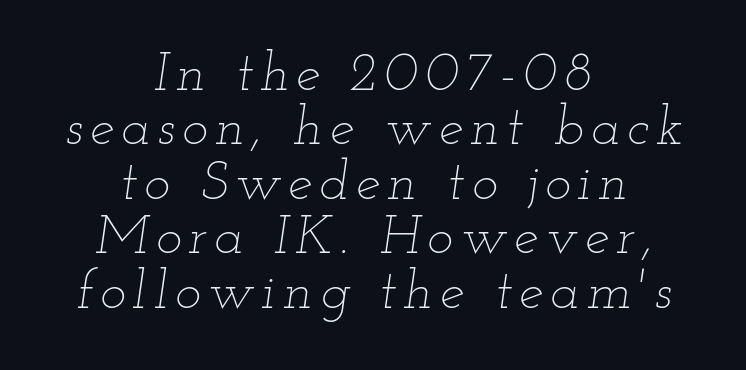
The image shows 55 px thin, wide type, italic (leaning right); set centered, tight line spacing (0.99x), not underlined; low stroke contrast and a small x-height.
